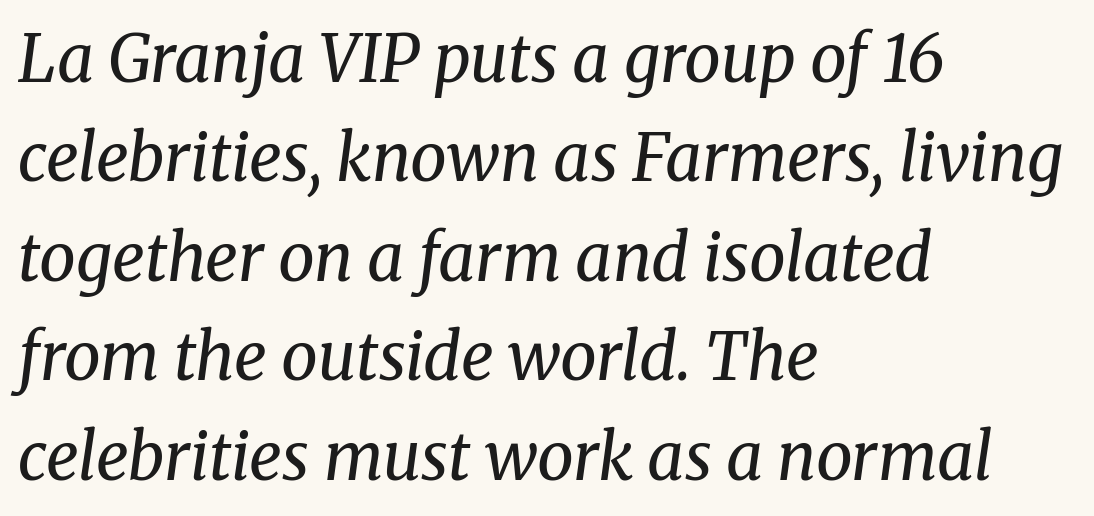
The image shows 65 px regular-weight serif type, italic (leaning right); set left-aligned, normal line spacing (1.53x), normal letter spacing, not underlined; medium stroke contrast and a medium x-height.
